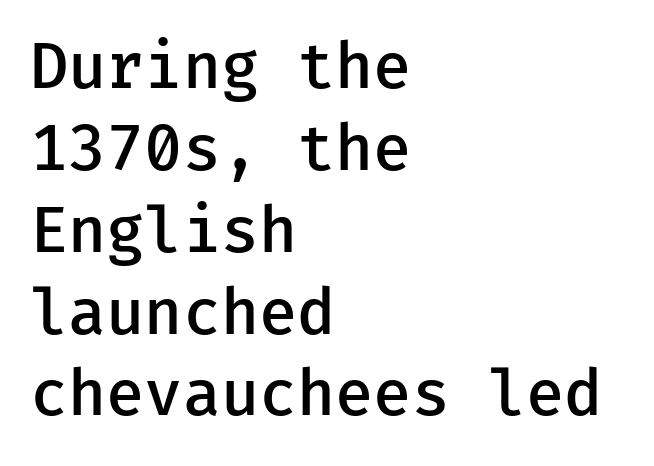
The image shows 62 px semibold sans-serif type, upright; set left-aligned, normal line spacing (1.32x), normal letter spacing, not underlined; low stroke contrast and a medium x-height.
